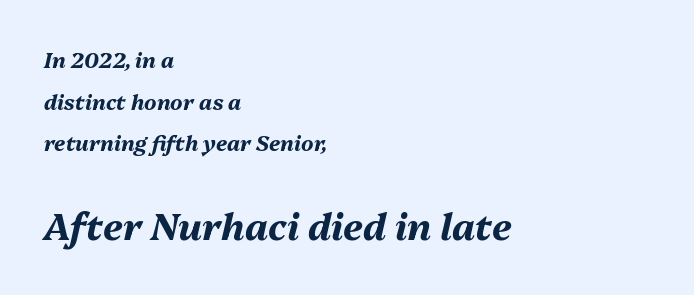
Q: Is the text bold? A: Yes.
Q: Is the text italic (slanted)? A: Yes, it leans right by about 13 degrees.
Q: Is the text underlined? A: No.
Q: How is the paragraph aligned? A: Left-aligned.
Q: Is the spacing between letters normal or unusually wide? A: Normal.
Q: Is the spacing between lines tight, normal or loose? A: Loose.
Q: Which block of text is set in a larger size, the first (top) or the second (bottom)? A: The second (bottom) one.
Q: Width (condensed, normal, or wide)? A: Normal.
Q: Stroke contrast? A: Medium.
Q: x-height? A: Medium.
Q: Monospaced? A: No.
